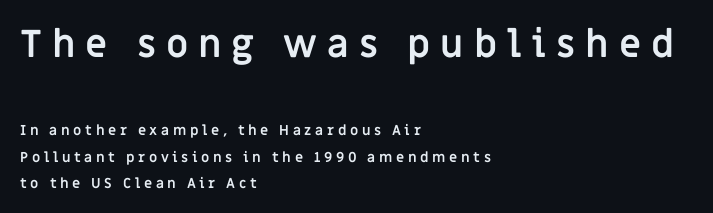
Does the type have serifs? No, each stem ends abruptly. The letters stand upright; this is a roman face. If you squint, the top block still reads clearly — it's the larger of the two. The string is rendered with underlining switched off. The passage shown is emphatically bold. Note the varied advance widths — an 'i' is clearly narrower than an 'm'.
